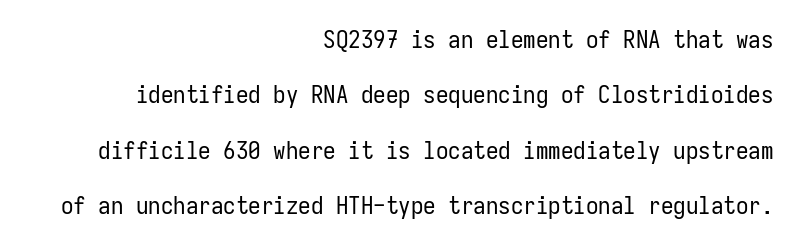
Caption: multi-line text, flush right, ragged left. Is the letter spacing exaggerated? No — it looks like the ordinary default. Rendered with straight, roman letterforms. Check under the words: just untouched page. The characters are drawn with everyday or finer stroke widths.
